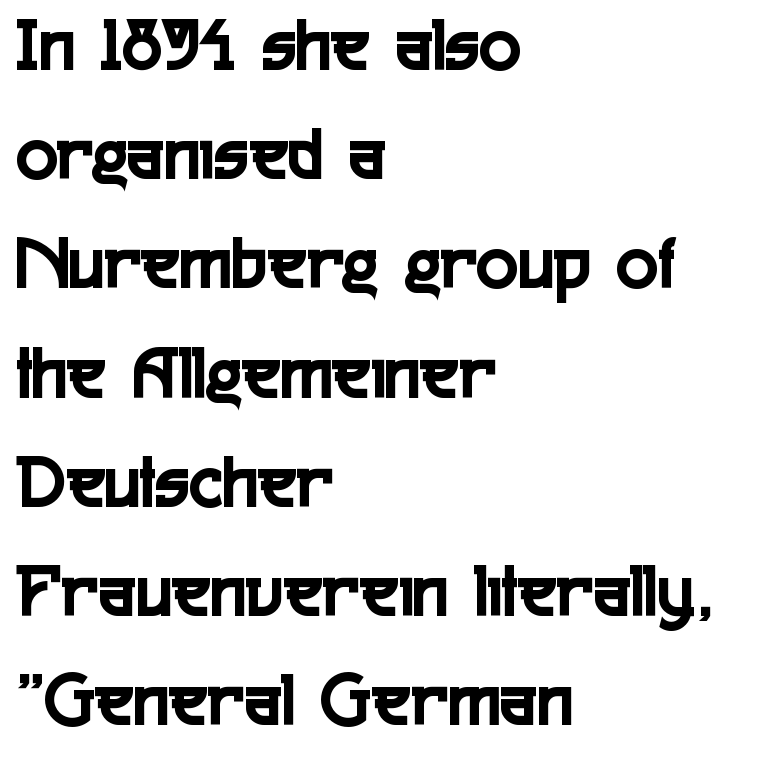
Students, observe: this is what conventionally led text looks like. Posture: upright roman. Is this a fixed-width face? No — the glyphs have proportional, varying widths. No feet cap the strokes, marking this as sans-serif type.
